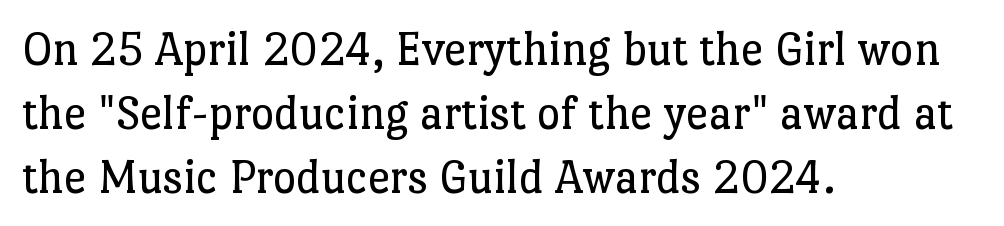
{"serif": "yes", "italic": "no", "bold": "no", "weight": "regular", "width": "normal", "stroke_contrast": "low", "x_height": "medium", "monospaced": "no", "underline": "no", "align": "left", "line_spacing": "normal", "line_spacing_ratio": 1.28, "letter_spacing": "normal", "letter_spacing_em": 0.0, "glyph_px": 50}
